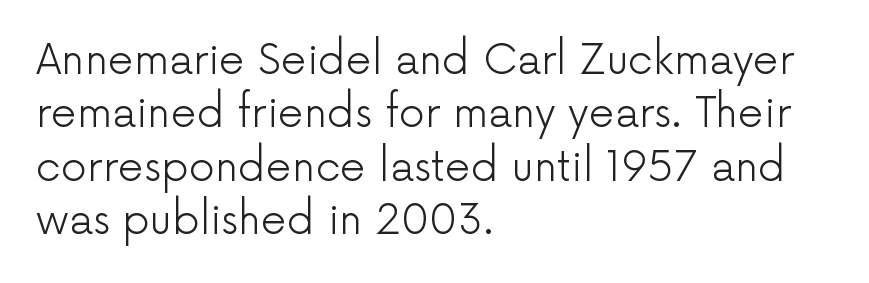
The image shows 41 px light sans-serif type, upright; set left-aligned, normal line spacing (1.3x), normal letter spacing, not underlined; low stroke contrast and a medium x-height.
